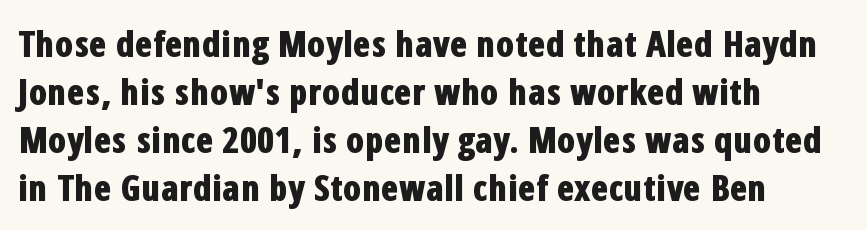
The image shows 36 px bold, condensed sans-serif type, upright; set left-aligned, normal line spacing (1.33x), normal letter spacing, not underlined; low stroke contrast and a medium x-height.
